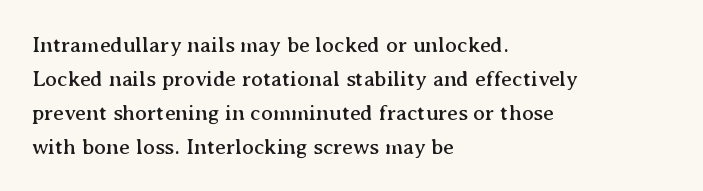
Inter-character spacing is left at the font's built-in metrics. A bare baseline throughout the passage. The typography opts for an upright posture over an oblique one. Casual observation: everything's shoved over to the left.
